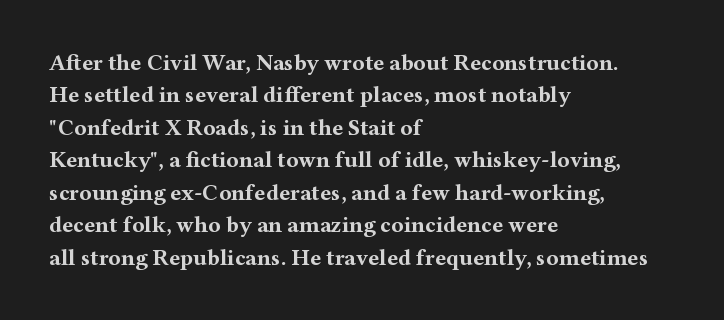
The space directly below the letters is spotless. A dark, heavy texture on the line: the type is bold. Every row of glyphs begins at an identical x-position on the left. Posture: vertical.
